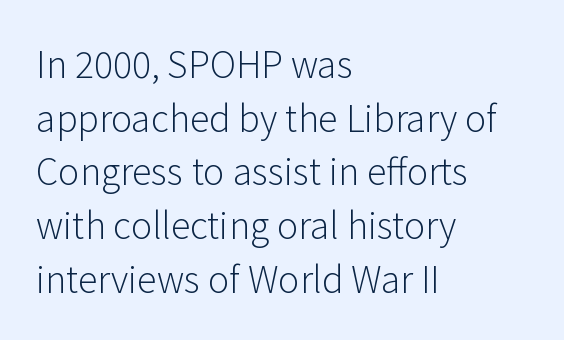
Stroke thickness stays within the range of a standard reading face or lighter. The letters sit at their default tracking, neither squeezed nor spread. The paragraph has a hard left edge and a soft right edge. The type family on display is of the sans-serif kind.
